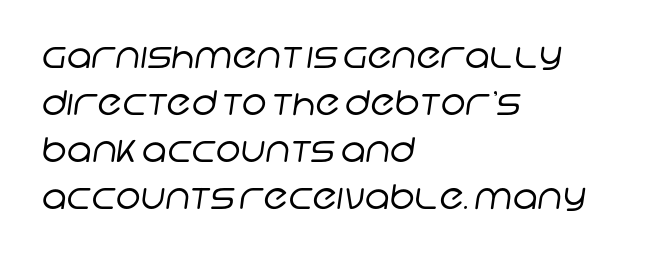
The image shows 34 px regular-weight sans-serif type; set left-aligned, normal line spacing (1.38x), normal letter spacing, not underlined; low stroke contrast and a large x-height.
